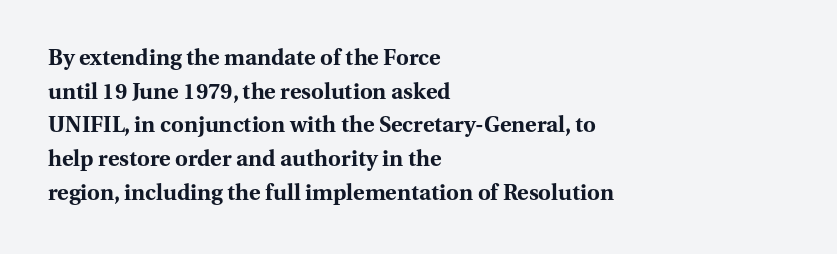
The image shows 22 px bold type, upright; set left-aligned, normal line spacing (1.53x), normal letter spacing, not underlined.
